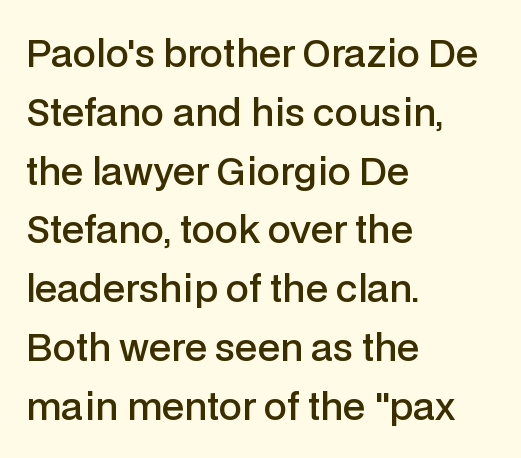
Observe the ordinary spacing: letters are neighbours, not strangers. Line beginnings align vertically; line endings do not. Only glyphs here, with clear space below each row. A roman cut, with each character standing at attention. The designer went with a sans here, leaving each stem footless. Horizontal bands of white between lines are of average thickness.
